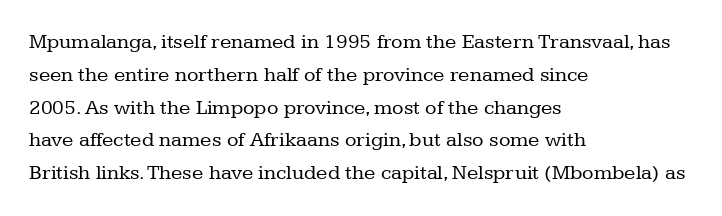
{"italic": "no", "bold": "no", "underline": "no", "align": "left", "line_spacing": "normal", "line_spacing_ratio": 1.56, "letter_spacing": "normal", "letter_spacing_em": 0.0, "glyph_px": 21}
